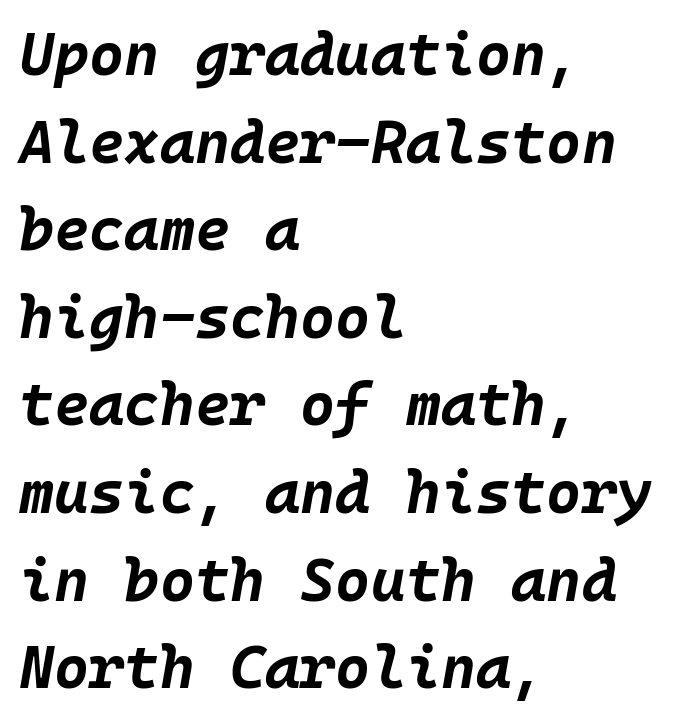
Default kerning and tracking; the words read as compact shapes. The lettering tilts uniformly, giving the passage an italic look. Regarding leading, the lines here are spaced in the standard way. Clear beneath every line of the passage. Casual observation: everything's shoved over to the left. Plenty of ink on the page — the face is bold.
